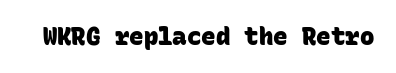
{"bold": "yes", "underline": "no", "letter_spacing": "normal", "letter_spacing_em": 0.0, "glyph_px": 24}
